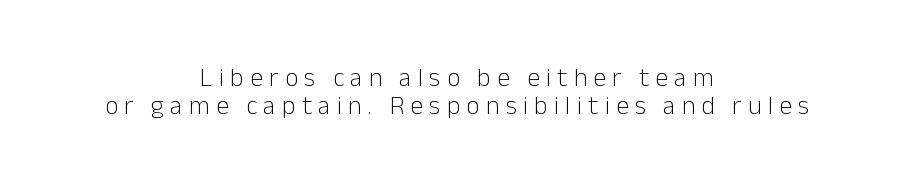
Q: Is the text bold? A: No.
Q: Is the text italic (slanted)? A: No, it is upright.
Q: Is the text underlined? A: No.
Q: How is the paragraph aligned? A: Centered.
Q: Is the spacing between letters normal or unusually wide? A: Unusually wide.
Q: Is the spacing between lines tight, normal or loose? A: Tight.
